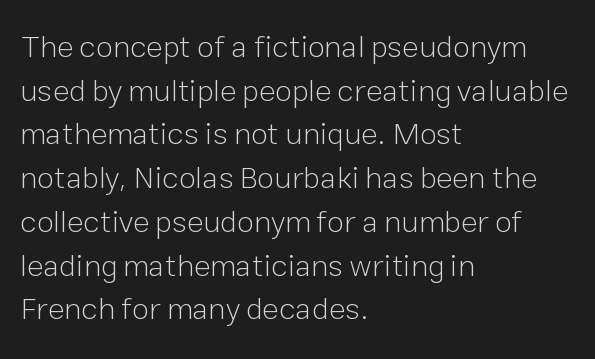
{"serif": "no", "italic": "no", "bold": "no", "weight": "light", "width": "normal", "stroke_contrast": "low", "x_height": "medium", "monospaced": "no", "underline": "no", "align": "left", "line_spacing": "normal", "line_spacing_ratio": 1.41, "letter_spacing": "normal", "letter_spacing_em": 0.0, "glyph_px": 31}
